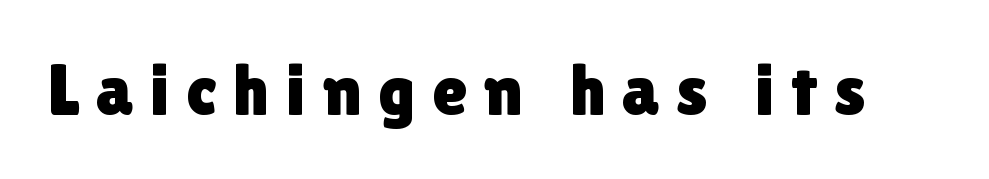
The passage shown is typed in a proportional face where columns would drift. A clean baseline with only descenders dipping below it. If you drew a line through each stem, it would be perfectly vertical. Between one letter and the next there's a generous, obvious gap. The glyphs in this specimen are sans serif.
